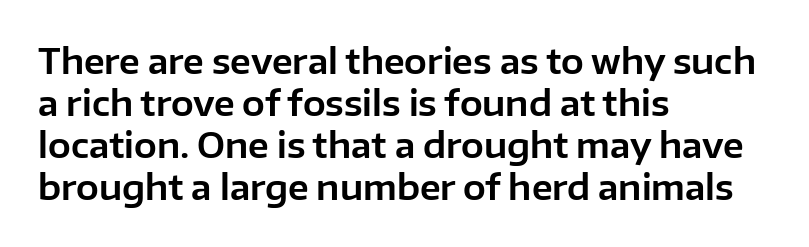
{"serif": "no", "italic": "no", "width": "normal", "stroke_contrast": "low", "x_height": "medium", "monospaced": "no", "underline": "no", "align": "left", "line_spacing_ratio": 1.24, "letter_spacing": "normal", "letter_spacing_em": 0.0, "glyph_px": 34}
